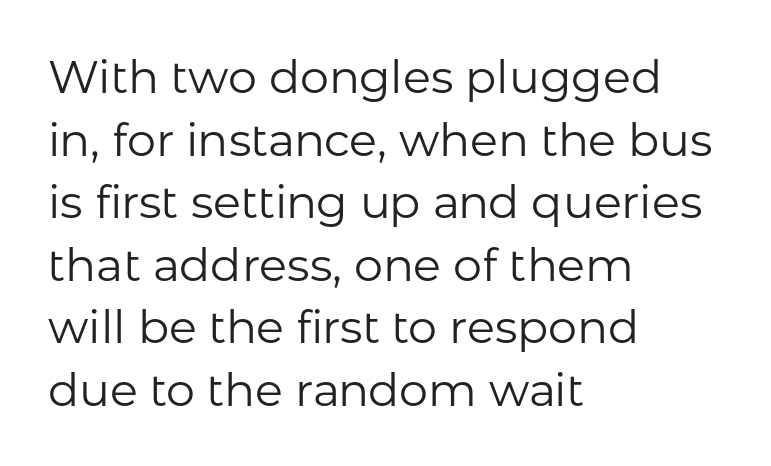
A bare baseline throughout the passage. The letters look calm and open, with moderate or lighter stems. Italic? Not at all — the glyphs are vertical. The passage shown stacks its lines at a standard gap. The rendering uses natural spacing where letterforms have individual widths. The rag falls on the right side of this text block.
